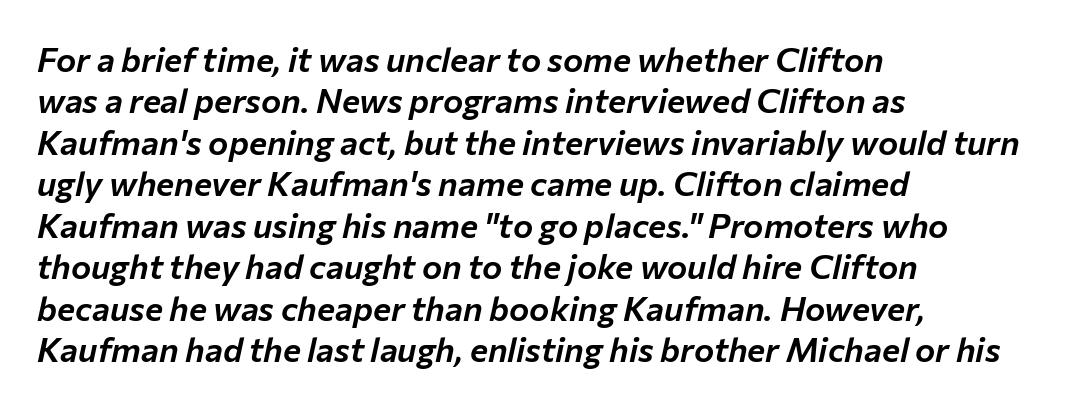
The image shows 34 px text type, italic (leaning right); set left-aligned, line spacing 1.22x, normal letter spacing, not underlined; low stroke contrast and a medium x-height.
